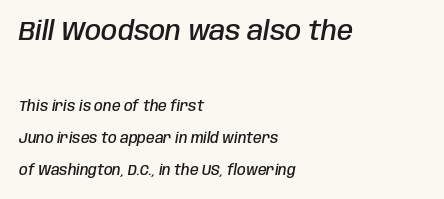
The glyphs look as if they've been sheared to an angle. Notice how the passage keeps a crisp vertical edge on the left only. The gap between lines stays unmarked. Here the first block reads like a headline and the second like body copy.
